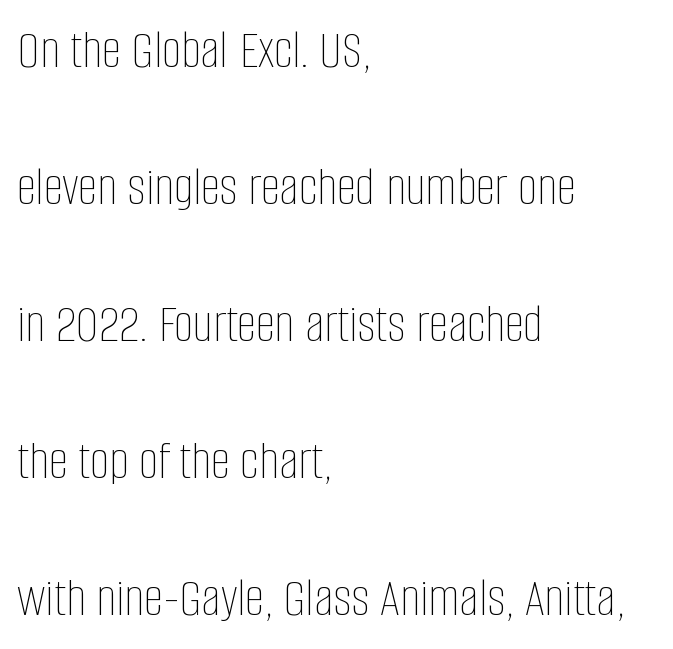
The image shows 55 px thin, condensed type, upright; set left-aligned, loose line spacing (2.49x), normal letter spacing, not underlined; low stroke contrast and a large x-height.
